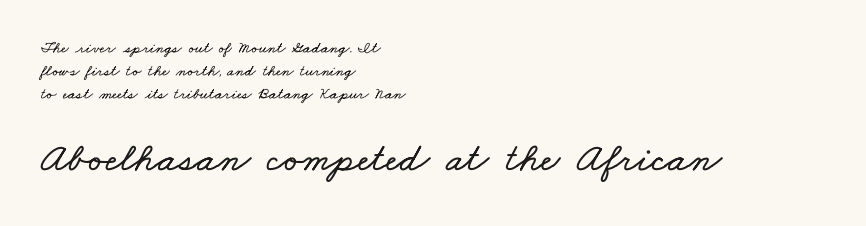
The lines are quadded left. Top chunk: small. Bottom chunk: large. The glyphs are unaccompanied by any horizontal stroke below them. Leading: standard. Looks like regular typesetting: each glyph gets only the width it needs.
